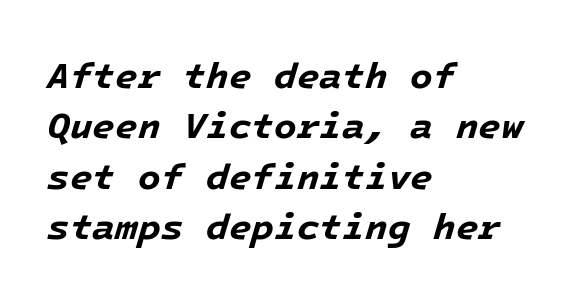
{"italic": "yes", "lean": "right", "slant_degrees": 16, "bold": "yes", "weight": "bold", "width": "normal", "stroke_contrast": "low", "x_height": "medium", "underline": "no", "align": "left", "line_spacing": "normal", "line_spacing_ratio": 1.36, "letter_spacing": "normal", "letter_spacing_em": 0.0, "glyph_px": 37}
